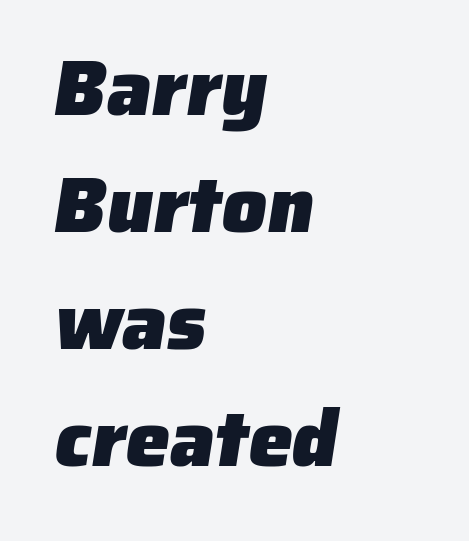
{"serif": "no", "bold": "yes", "weight": "heavy", "width": "normal", "stroke_contrast": "low", "x_height": "medium", "monospaced": "no", "underline": "no", "align": "left", "line_spacing": "normal", "line_spacing_ratio": 1.48, "letter_spacing": "normal", "letter_spacing_em": 0.0, "glyph_px": 79}
